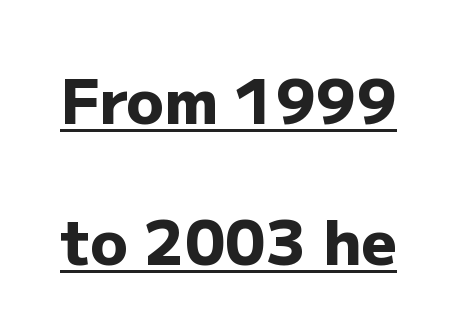
The image shows 62 px heavy sans-serif type, upright; set loose line spacing (2.27x), normal letter spacing, underlined; low stroke contrast and a medium x-height.
